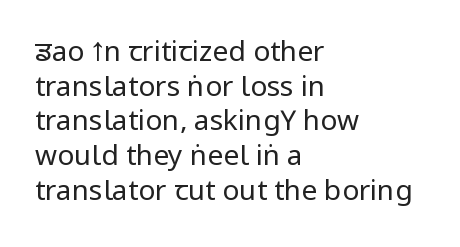
Underlining? Definitely not there. These lines were composed using upright roman letters. Reading down the block, your eye returns to a fixed left position each line. Each letter's strokes conclude bluntly, with no projecting serifs. Nothing unusual about the tracking: characters are spaced as the font intends.
